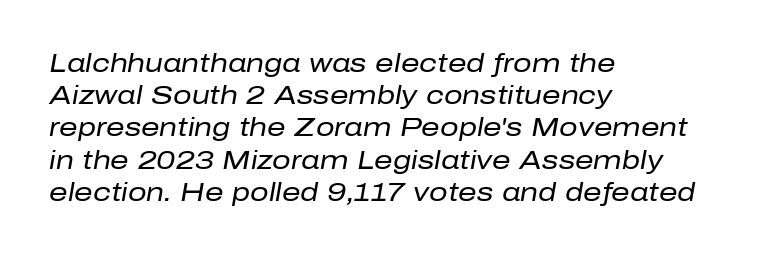
The image shows 26 px text type, italic (leaning right); set left-aligned, line spacing 1.24x, normal letter spacing, not underlined.
